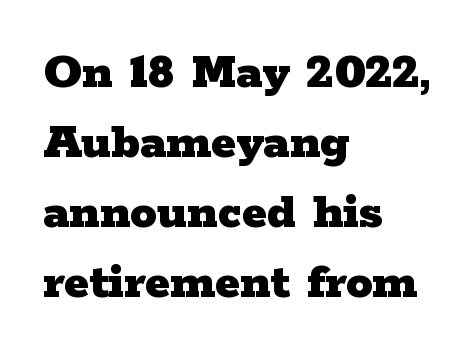
Q: Is the text bold? A: Yes.
Q: Is the text italic (slanted)? A: No, it is upright.
Q: Is the typeface a serif or a sans-serif typeface? A: Serif.
Q: Is the text underlined? A: No.
Q: How is the paragraph aligned? A: Left-aligned.
Q: Is the spacing between letters normal or unusually wide? A: Normal.
Q: Is the spacing between lines tight, normal or loose? A: Normal.
Q: Width (condensed, normal, or wide)? A: Wide.
Q: Stroke contrast? A: Low.
Q: x-height? A: Medium.
Q: Monospaced? A: No.
